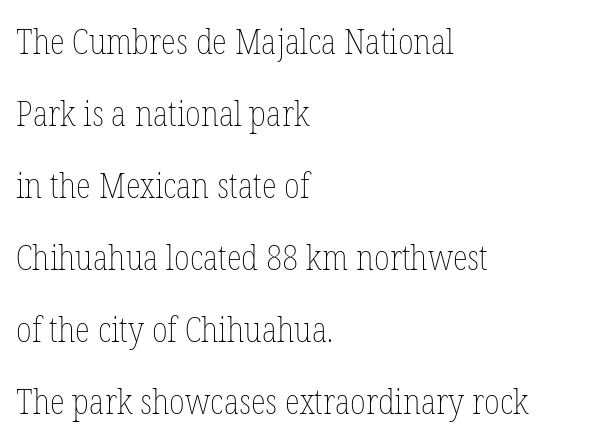
{"italic": "no", "bold": "no", "weight": "thin", "width": "condensed", "stroke_contrast": "low", "x_height": "medium", "monospaced": "no", "underline": "no", "align": "left", "line_spacing": "loose", "line_spacing_ratio": 2.06, "letter_spacing": "normal", "letter_spacing_em": 0.0, "glyph_px": 35}
